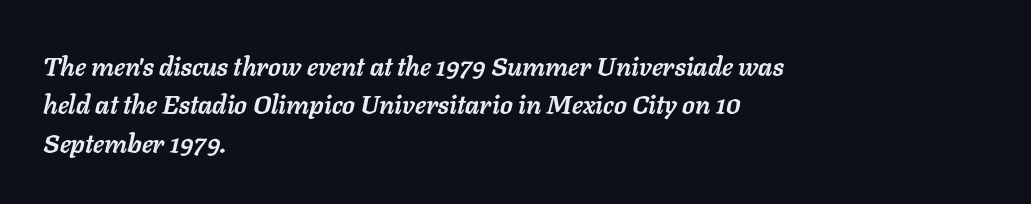
{"italic": "yes", "lean": "right", "slant_degrees": 11, "bold": "yes", "underline": "no", "align": "left", "line_spacing": "normal", "line_spacing_ratio": 1.48, "letter_spacing": "normal", "letter_spacing_em": 0.0, "glyph_px": 26}
